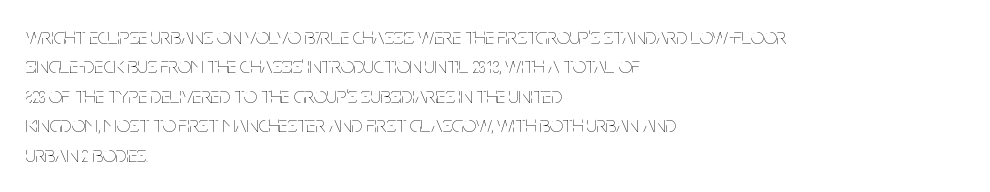
It's the straight-up-and-down kind of type. The face used here is rendered with its standard letterfit. The setting favours the left margin, as ordinary paragraphs usually do. This is not heavy type; no bold has been used. Interline gaps are of average width in this sample.
